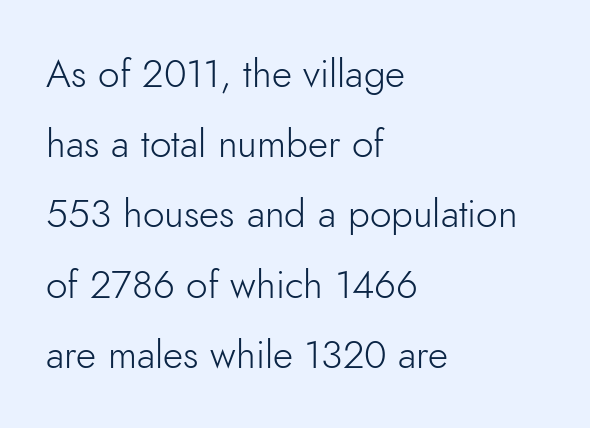
The image shows 39 px light sans-serif type, upright; set left-aligned, line spacing 1.8x, normal letter spacing, not underlined; low stroke contrast and a small x-height.
